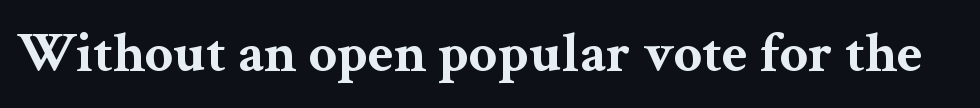
The image shows 56 px bold, wide serif type, upright; set normal letter spacing, not underlined; medium stroke contrast and a medium x-height.
